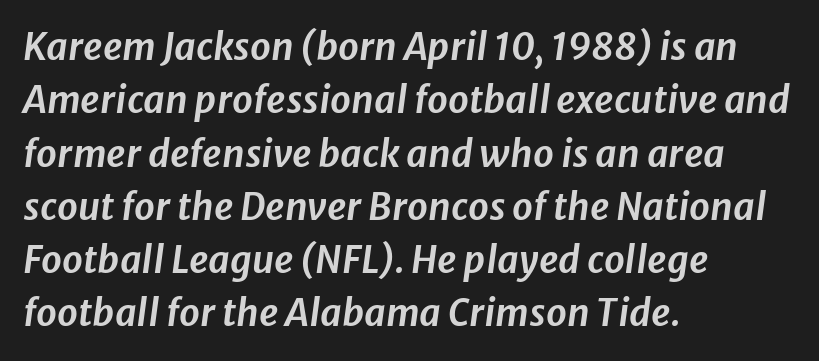
{"italic": "yes", "lean": "right", "slant_degrees": 8, "width": "normal", "stroke_contrast": "low", "x_height": "medium", "monospaced": "no", "underline": "no", "align": "left", "line_spacing": "normal", "line_spacing_ratio": 1.44, "letter_spacing": "normal", "letter_spacing_em": 0.0, "glyph_px": 37}
